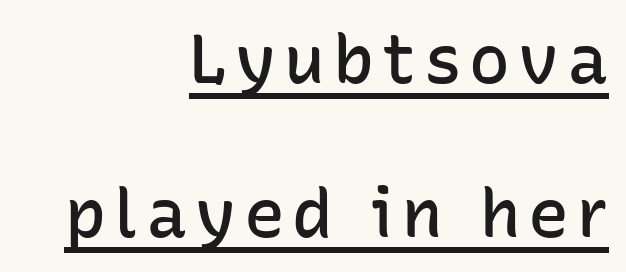
{"serif": "no", "italic": "no", "bold": "semi", "weight": "semibold", "width": "normal", "stroke_contrast": "low", "x_height": "medium", "monospaced": "no", "underline": "yes", "align": "right", "line_spacing": "loose", "line_spacing_ratio": 2.26, "glyph_px": 68}
